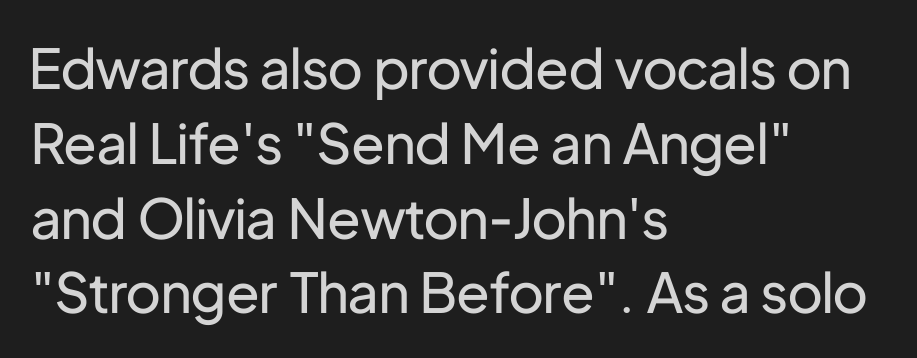
Each letter keeps its own natural width here, so spacing adapts to shape. Descender tails drop into unmarked territory. The paragraph shown leans on its left margin. On a weight scale, this lands at 450 or below.
